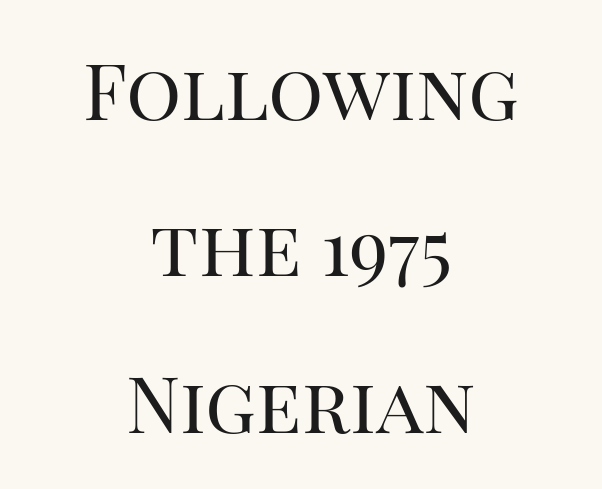
Q: Is the text bold? A: No.
Q: Is the text italic (slanted)? A: No, it is upright.
Q: Is the typeface a serif or a sans-serif typeface? A: Serif.
Q: Is the text underlined? A: No.
Q: How is the paragraph aligned? A: Centered.
Q: Is the spacing between letters normal or unusually wide? A: Normal.
Q: Is the spacing between lines tight, normal or loose? A: Loose.
Q: Width (condensed, normal, or wide)? A: Normal.
Q: Stroke contrast? A: High.
Q: x-height? A: Large.
Q: Monospaced? A: No.
